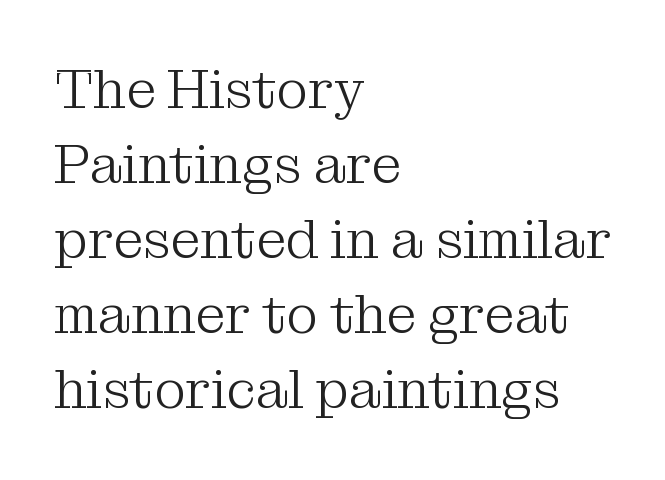
{"serif": "yes", "italic": "no", "bold": "no", "weight": "light", "width": "normal", "stroke_contrast": "medium", "x_height": "medium", "monospaced": "no", "underline": "no", "align": "left", "line_spacing": "normal", "line_spacing_ratio": 1.39, "letter_spacing": "normal", "letter_spacing_em": 0.0, "glyph_px": 54}
